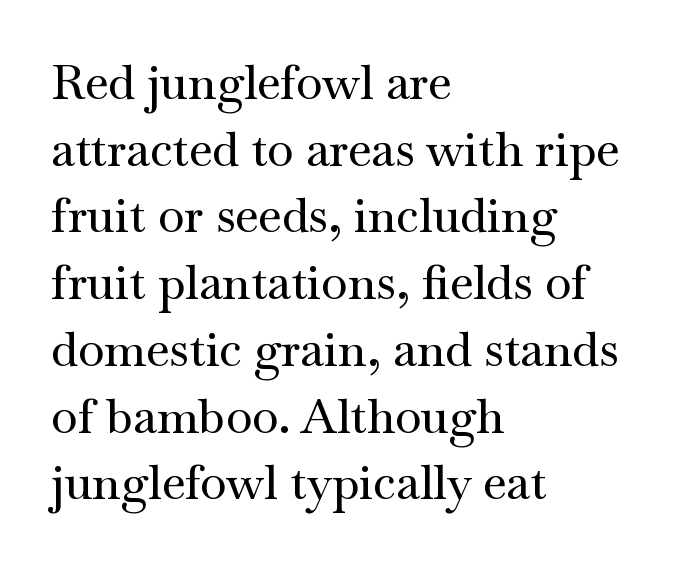
The image shows 48 px wide serif type, upright; set left-aligned, normal line spacing (1.39x), normal letter spacing, not underlined; medium stroke contrast and a small x-height.
